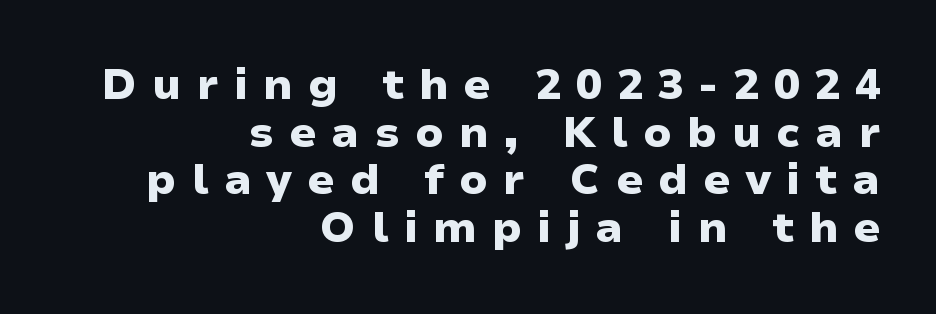
The image shows 43 px heavy, wide sans-serif type, upright; set right-aligned, tight line spacing (1.11x), unusually wide letter spacing (+0.35 em), not underlined; low stroke contrast and a medium x-height.
